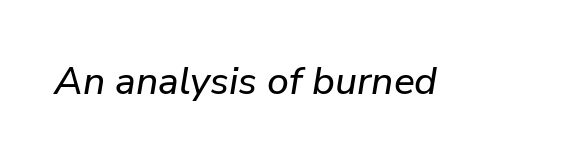
The image shows 39 px text type, italic (leaning right); set normal letter spacing, not underlined; low stroke contrast and a medium x-height.
